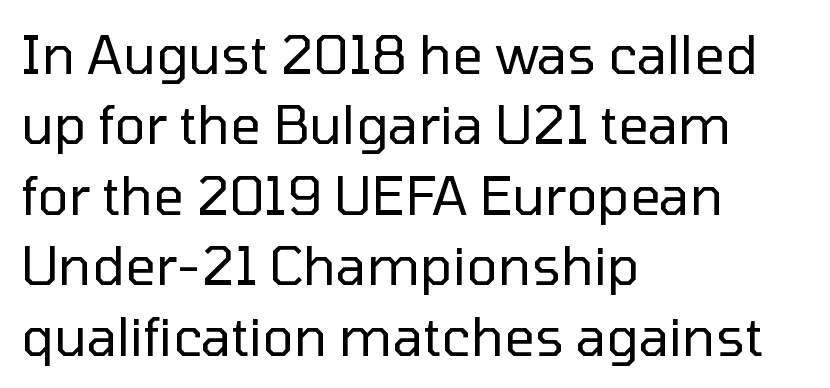
Reading down the block, your eye returns to a fixed left position each line. The lettering stays uniformly vertical, giving the passage a roman look. Font category for this specimen: sans-serif. Evenly set lines give the paragraph a standard silhouette. The specimen omits any rule beneath the text block's lines.
